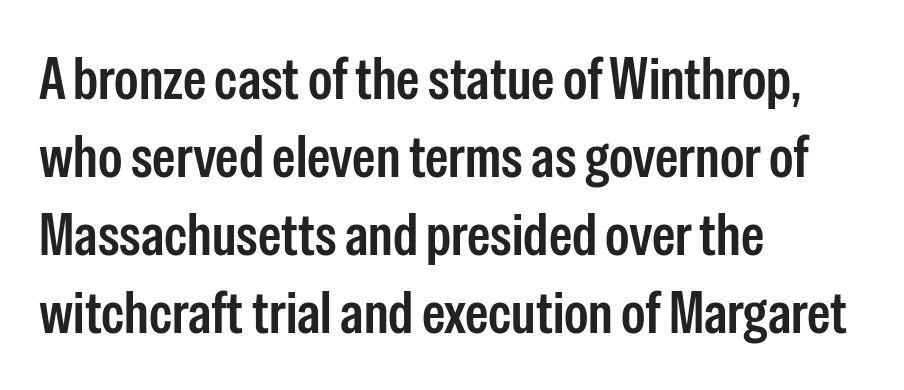
The image shows 59 px semibold, condensed sans-serif type, upright; set left-aligned, normal line spacing (1.32x), normal letter spacing, not underlined; low stroke contrast and a medium x-height.
